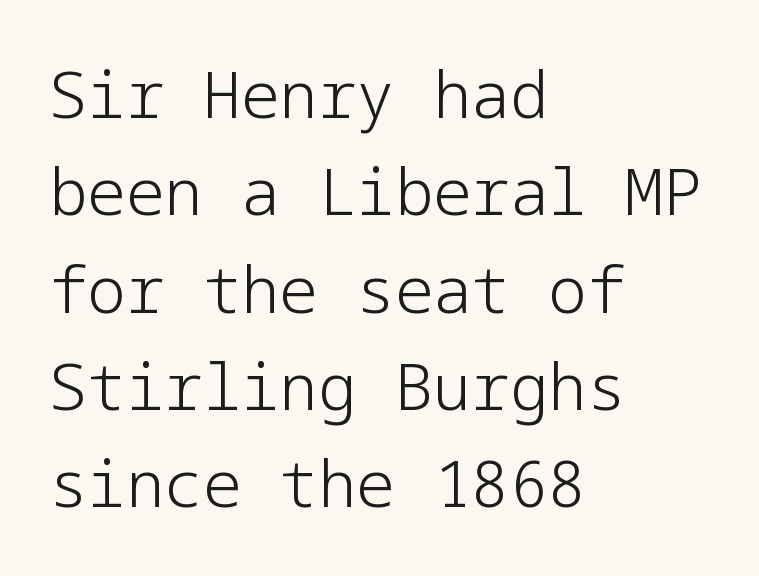
The image shows 64 px light sans-serif type, upright; set left-aligned, normal line spacing (1.52x), normal letter spacing, not underlined; low stroke contrast and a medium x-height.
